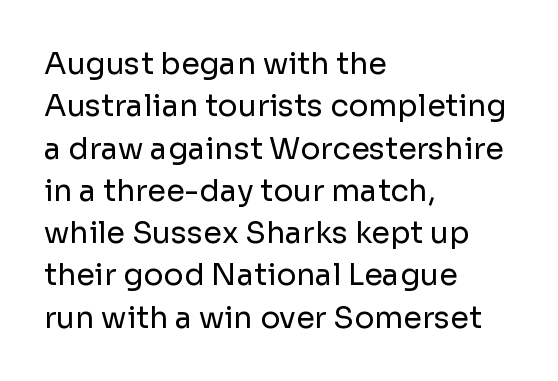
This rendering features lettering with no underline. Each letter keeps its own natural width here, so spacing adapts to shape. This block has exactly the height ordinary leading produces. Unlike a traditional serif, this face leaves its strokes unadorned.
